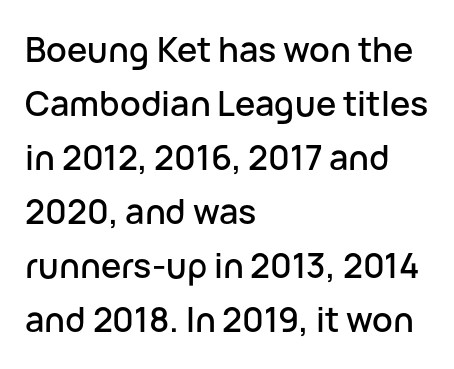
{"serif": "no", "italic": "no", "width": "normal", "stroke_contrast": "low", "x_height": "medium", "monospaced": "no", "underline": "no", "align": "left", "line_spacing": "normal", "line_spacing_ratio": 1.59, "letter_spacing": "normal", "letter_spacing_em": 0.0, "glyph_px": 34}
